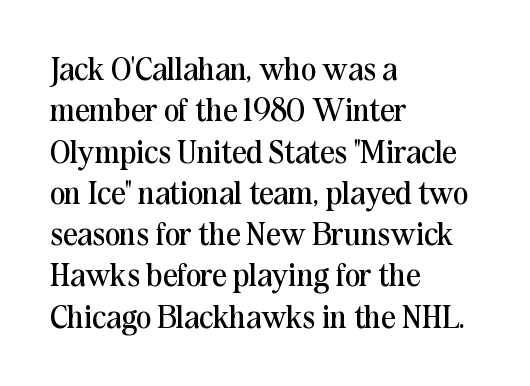
Does the lettering tilt? It doesn't — this is upright. Serifs: yes, visible at the terminals of the letterforms. Words appear dense and cohesive because spacing is normal. You could not count columns in this text — the font is proportionally spaced. These lines stack with their left ends in a neat column.
